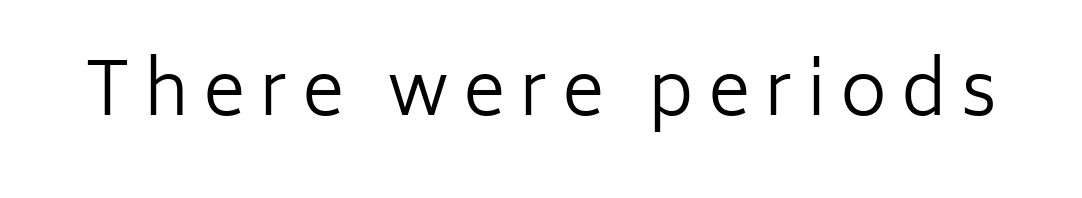
The image shows 72 px regular-weight sans-serif type, upright; set unusually wide letter spacing (+0.2 em), not underlined; low stroke contrast and a medium x-height.
